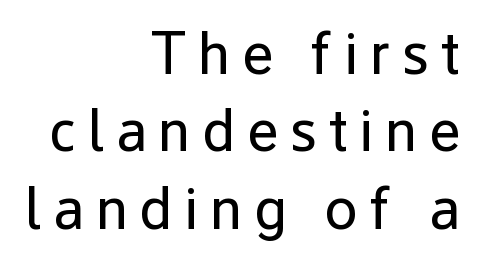
Character widths vary here, with narrow letters taking less room than wide ones. The rag falls on the left side of this text block. The letters stand straight up with perfectly vertical stems. The font sits on the lighter half of the weight spectrum, regular included. Is this a sans? Yes — the strokes have no serifs. Decoration check: the copy has no underline.
